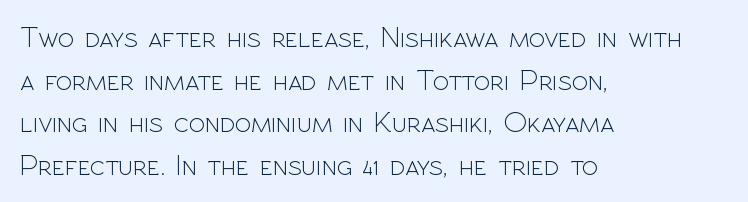
Unlike a traditional serif, this face leaves its strokes unadorned. Every row of glyphs begins at an identical x-position on the left. How are the letters spaced? Ordinarily, with no added tracking. Varying glyph widths throughout — classic text-font behaviour. Nope, not italic — everything's standing straight. Does the leading feel generous? No, just average.
